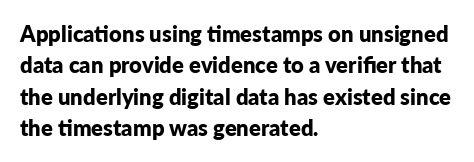
Q: Is the text bold? A: Yes.
Q: Is the text italic (slanted)? A: No, it is upright.
Q: Is the text underlined? A: No.
Q: How is the paragraph aligned? A: Left-aligned.
Q: Is the spacing between letters normal or unusually wide? A: Normal.
Q: Is the spacing between lines tight, normal or loose? A: Normal.
